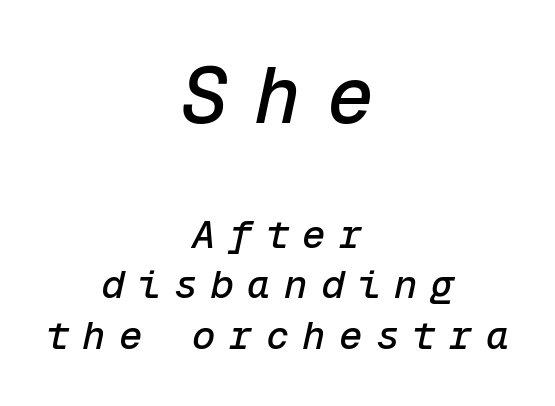
Here the first block reads like a headline and the second like body copy. The face used here is rendered with a markedly widened letterfit. A centered setting, common on invitations and titles, is used for this passage. Words float on clear page, feet unadorned. An italicized treatment has been applied to the whole sample. In terms of leading, this rendering sits right in the middle.
